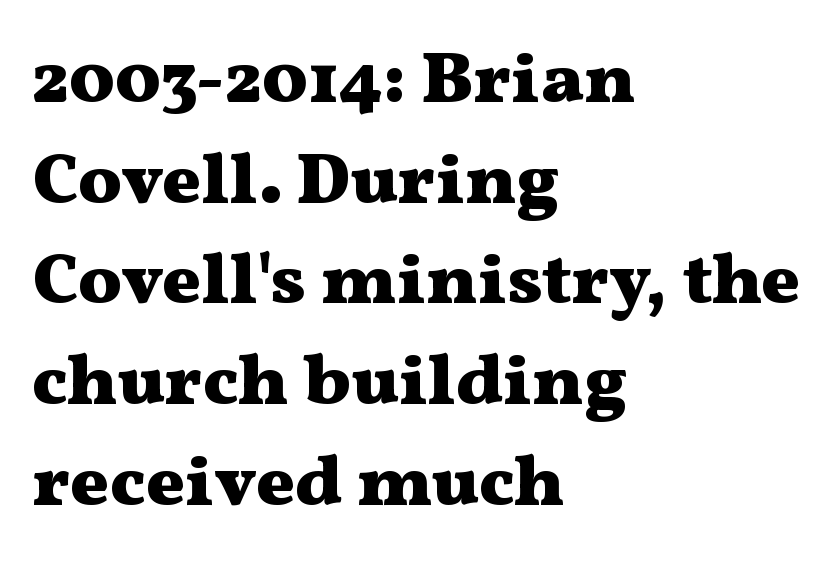
{"serif": "yes", "italic": "no", "bold": "yes", "weight": "heavy", "width": "wide", "stroke_contrast": "medium", "x_height": "medium", "monospaced": "no", "underline": "no", "align": "left", "line_spacing": "normal", "line_spacing_ratio": 1.38, "letter_spacing": "normal", "letter_spacing_em": 0.0, "glyph_px": 73}
